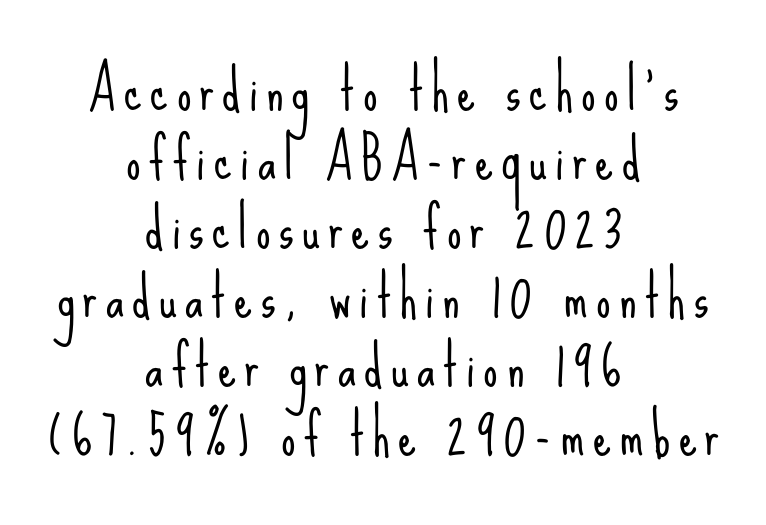
{"serif": "no", "italic": "no", "bold": "no", "weight": "light", "width": "condensed", "stroke_contrast": "low", "x_height": "small", "monospaced": "no", "underline": "no", "align": "center", "line_spacing_ratio": 1.21, "glyph_px": 57}
